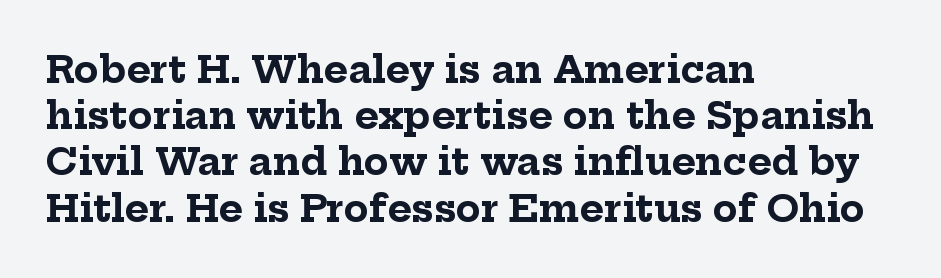
The image shows 37 px bold serif type, upright; set left-aligned, normal line spacing (1.25x), normal letter spacing, not underlined; low stroke contrast and a medium x-height.
